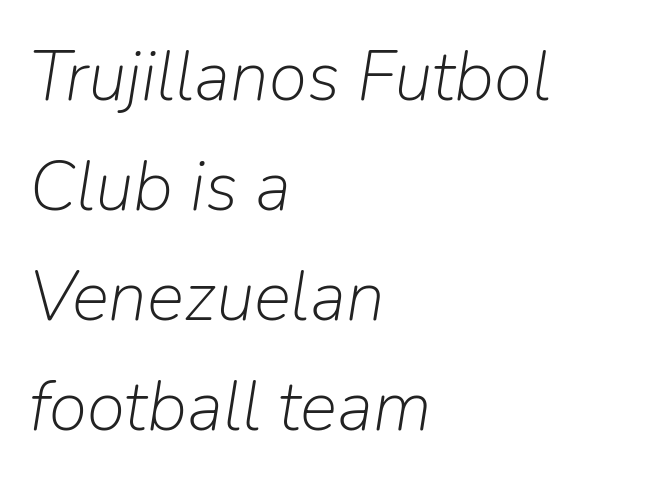
{"italic": "yes", "lean": "right", "slant_degrees": 9, "bold": "no", "weight": "light", "width": "normal", "stroke_contrast": "low", "x_height": "medium", "monospaced": "no", "underline": "no", "align": "left", "line_spacing": "normal", "line_spacing_ratio": 1.57, "letter_spacing": "normal", "letter_spacing_em": 0.0, "glyph_px": 70}
